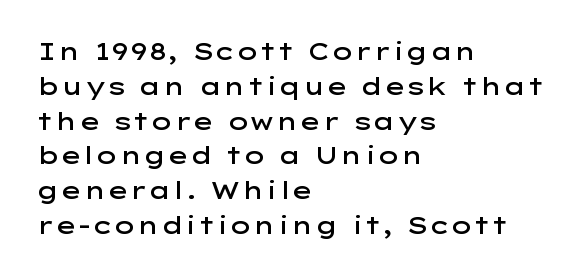
{"italic": "no", "bold": "semi", "underline": "no", "align": "left", "line_spacing": "normal", "line_spacing_ratio": 1.45, "letter_spacing": "normal", "letter_spacing_em": 0.0, "glyph_px": 24}
